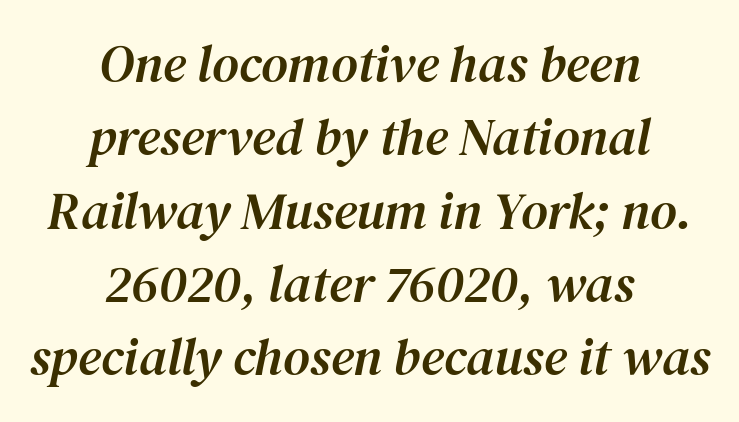
Q: Is the text italic (slanted)? A: Yes, it leans right by about 12 degrees.
Q: Is the typeface a serif or a sans-serif typeface? A: Serif.
Q: Is the text underlined? A: No.
Q: How is the paragraph aligned? A: Centered.
Q: Is the spacing between letters normal or unusually wide? A: Normal.
Q: Is the spacing between lines tight, normal or loose? A: Normal.
Q: Width (condensed, normal, or wide)? A: Normal.
Q: Stroke contrast? A: Medium.
Q: x-height? A: Medium.
Q: Monospaced? A: No.
